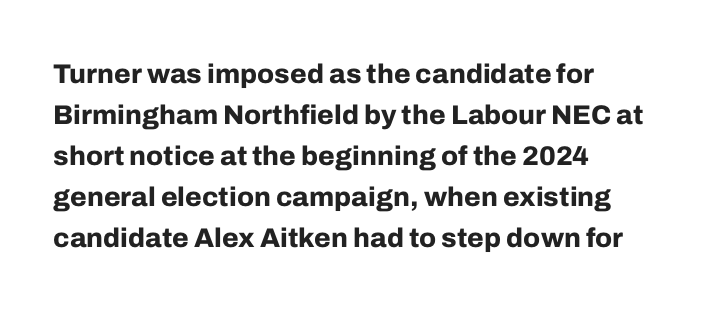
Line beginnings align vertically; line endings do not. Between one letter and the next there's only the usual sliver of space. Notice how descenders clear the ascenders below comfortably — that's standard leading. Does the lettering tilt? It doesn't — this is upright. Letters rest on an invisible, unmarked baseline.
